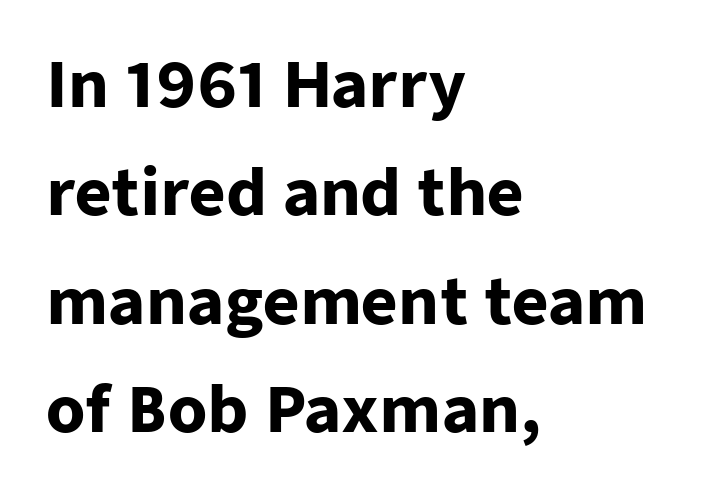
{"serif": "no", "italic": "no", "bold": "yes", "weight": "heavy", "width": "normal", "stroke_contrast": "low", "x_height": "medium", "monospaced": "no", "underline": "no", "align": "left", "line_spacing_ratio": 1.72, "letter_spacing": "normal", "letter_spacing_em": 0.0, "glyph_px": 63}
